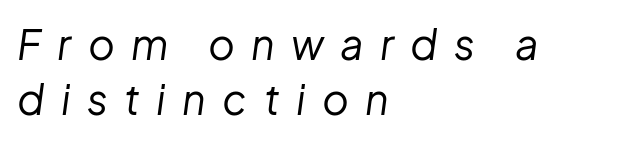
The image shows 41 px regular-weight type, italic (leaning right); set left-aligned, normal line spacing (1.34x), unusually wide letter spacing (+0.4 em), not underlined; low stroke contrast and a medium x-height.
